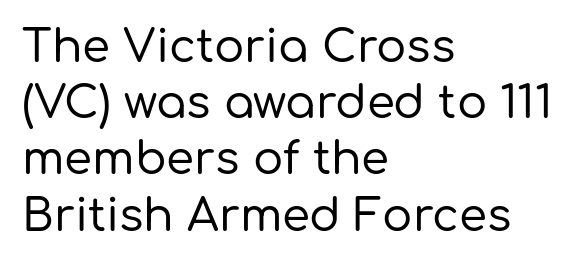
The image shows 45 px sans-serif type, upright; set left-aligned, normal line spacing (1.25x), normal letter spacing, not underlined; low stroke contrast and a medium x-height.
